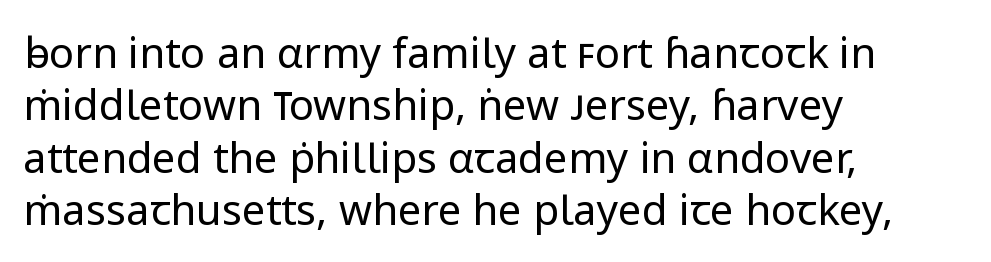
Q: Is the text bold? A: No.
Q: Is the text italic (slanted)? A: No, it is upright.
Q: Is the typeface a serif or a sans-serif typeface? A: Sans-serif.
Q: Is the text underlined? A: No.
Q: How is the paragraph aligned? A: Left-aligned.
Q: Is the spacing between letters normal or unusually wide? A: Normal.
Q: Is the spacing between lines tight, normal or loose? A: Normal.
Q: Width (condensed, normal, or wide)? A: Normal.
Q: Stroke contrast? A: Low.
Q: x-height? A: Medium.
Q: Monospaced? A: No.
